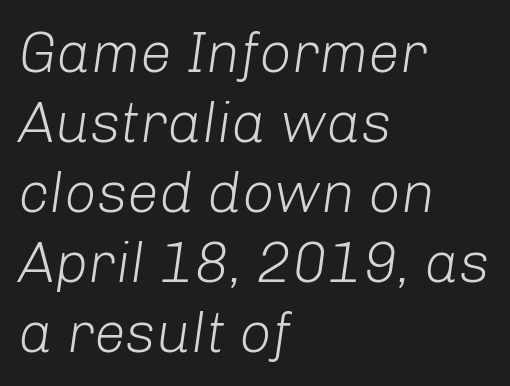
Here the designer chose a conventional face with non-uniform glyph widths. Nothing unusual about the tracking: characters are spaced as the font intends. Any mark beneath the type? The region is blank. The passage is arranged the way most books set body copy — flush left.
